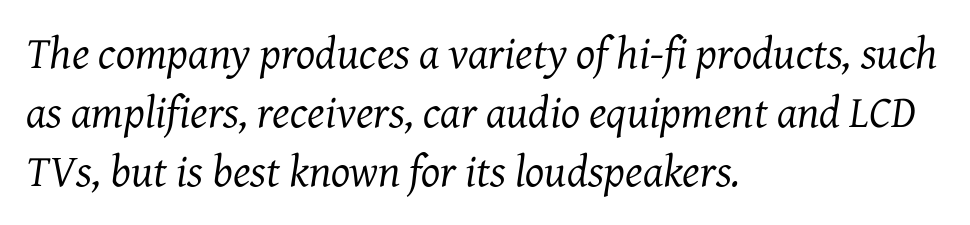
Q: Is the text bold? A: No.
Q: Is the text italic (slanted)? A: Yes, it leans right by about 7 degrees.
Q: Is the typeface a serif or a sans-serif typeface? A: Serif.
Q: Is the text underlined? A: No.
Q: How is the paragraph aligned? A: Left-aligned.
Q: Is the spacing between letters normal or unusually wide? A: Normal.
Q: Is the spacing between lines tight, normal or loose? A: Normal.
Q: Width (condensed, normal, or wide)? A: Normal.
Q: Stroke contrast? A: Medium.
Q: x-height? A: Medium.
Q: Monospaced? A: No.
